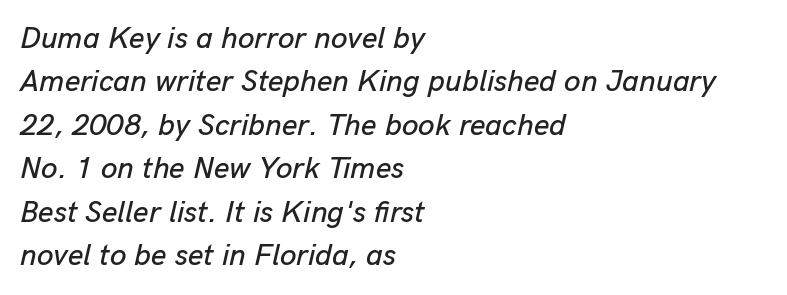
No word sits above an underline. Words appear dense and cohesive because spacing is normal. The face used here is proportionally spaced, like ordinary book or web type. A normal amount of white space separates one row of letters from the next. Which margin do the lines hug? The left one — the right edge is uneven.
